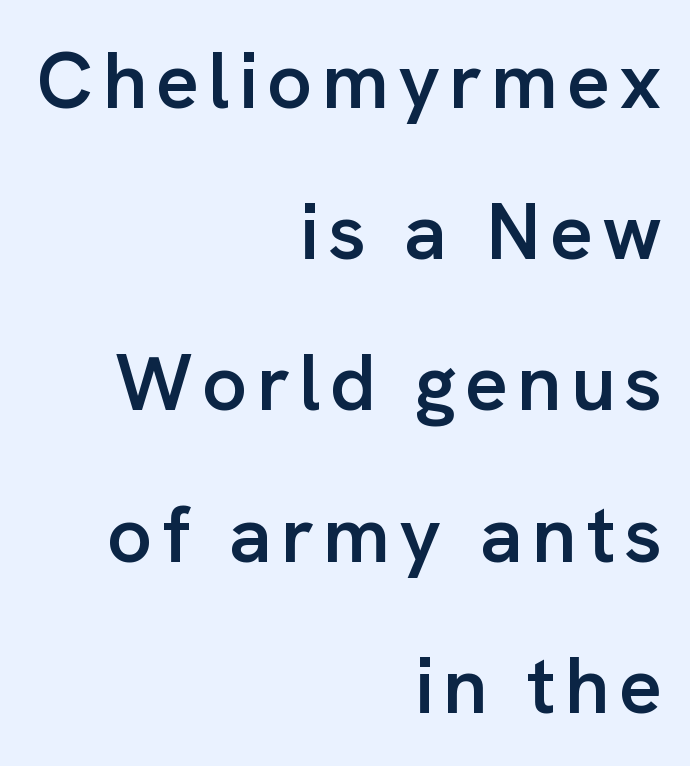
The image shows 80 px semibold sans-serif type, upright; set right-aligned, line spacing 1.89x, not underlined; low stroke contrast and a medium x-height.
